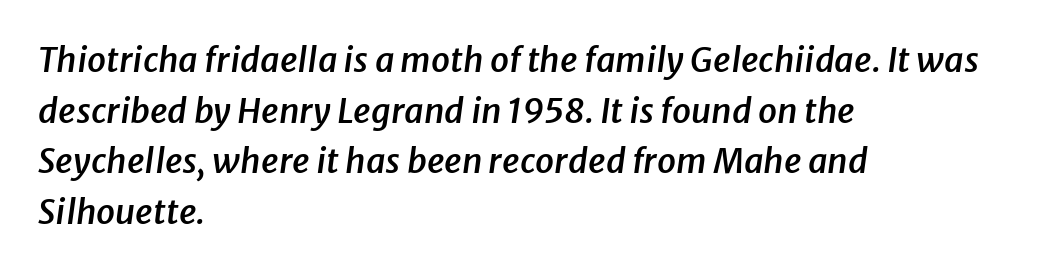
The image shows 34 px semibold type, italic (leaning right); set left-aligned, normal line spacing (1.49x), normal letter spacing, not underlined; low stroke contrast and a medium x-height.
